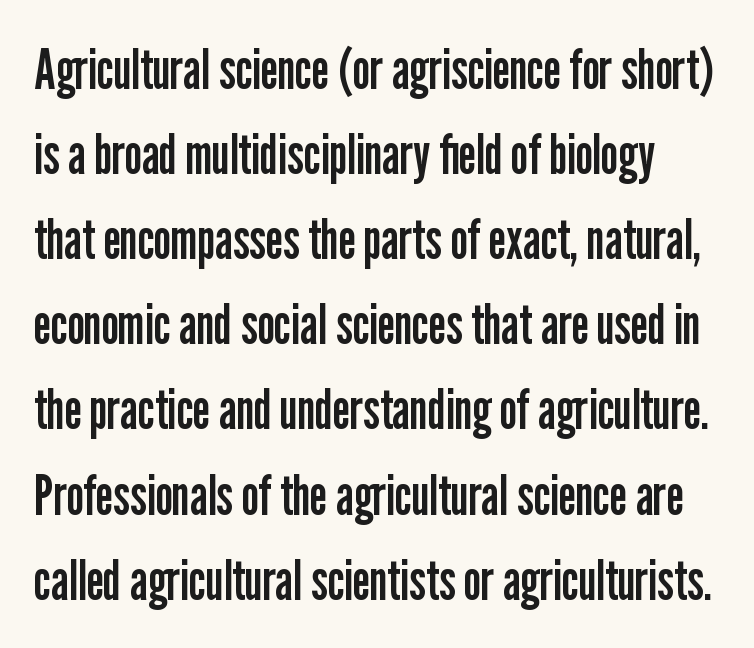
Note: no serifs on the glyphs. Spacing verdict: proportional, widths tailored to each character. Every character sits straight up, as roman type does. Type without underlining.
